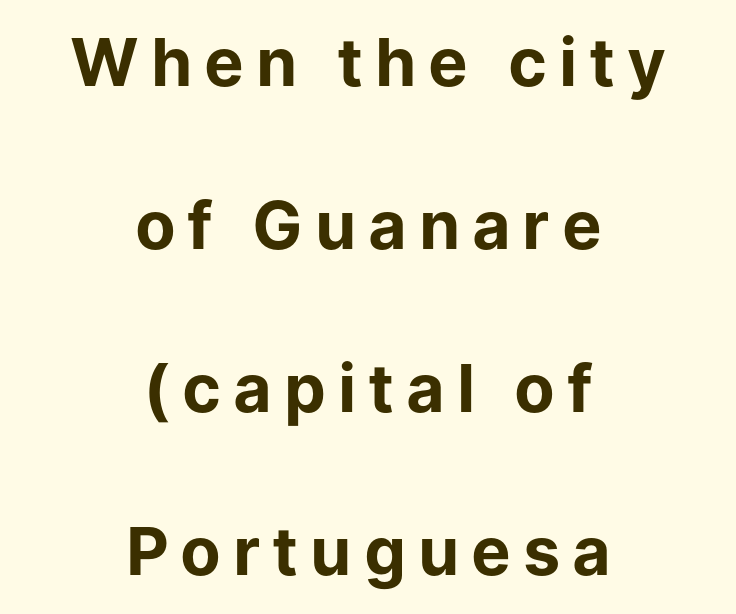
You could not count columns in this text — the font is proportionally spaced. Regarding serifs, this sample does without them. Bold? Absolutely — the strokes are thick and heavy. The axis of the letterforms is exactly vertical.
